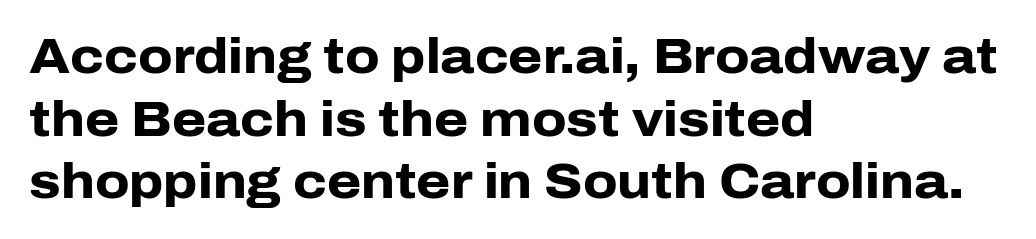
The image shows 49 px heavy sans-serif type, upright; set left-aligned, normal line spacing (1.28x), normal letter spacing, not underlined; low stroke contrast and a medium x-height.
